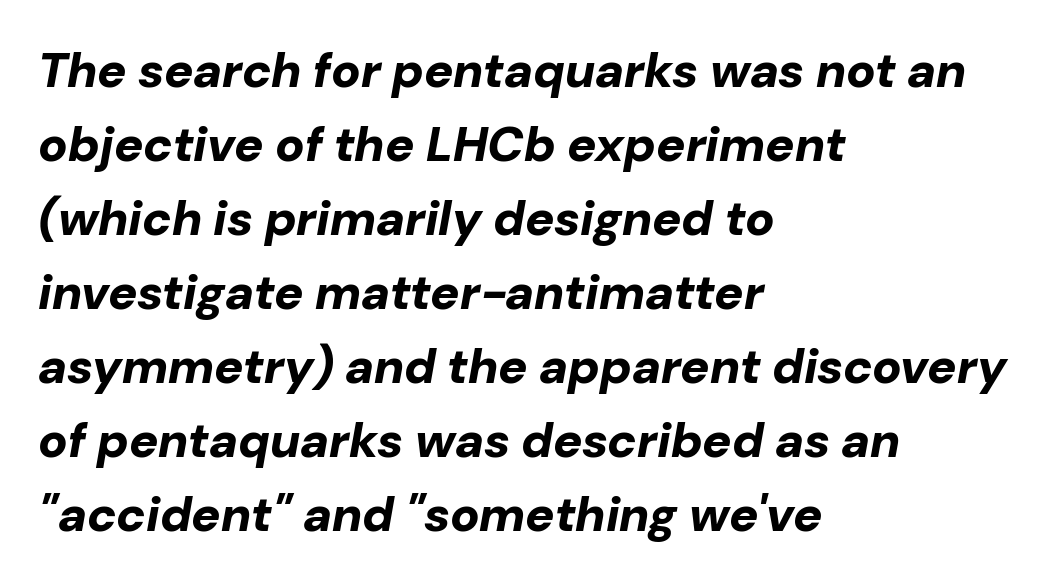
{"italic": "yes", "lean": "right", "slant_degrees": 10, "bold": "yes", "weight": "bold", "width": "normal", "stroke_contrast": "low", "x_height": "medium", "monospaced": "no", "underline": "no", "align": "left", "line_spacing": "normal", "line_spacing_ratio": 1.51, "letter_spacing": "normal", "letter_spacing_em": 0.0, "glyph_px": 49}
